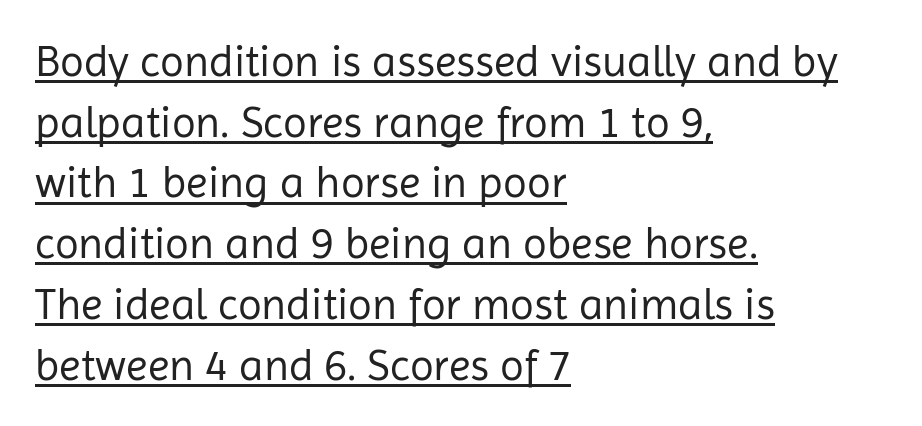
{"serif": "no", "italic": "no", "bold": "no", "weight": "regular", "width": "normal", "stroke_contrast": "low", "x_height": "medium", "monospaced": "no", "underline": "yes", "align": "left", "line_spacing": "normal", "line_spacing_ratio": 1.38, "letter_spacing": "normal", "letter_spacing_em": 0.0, "glyph_px": 44}
